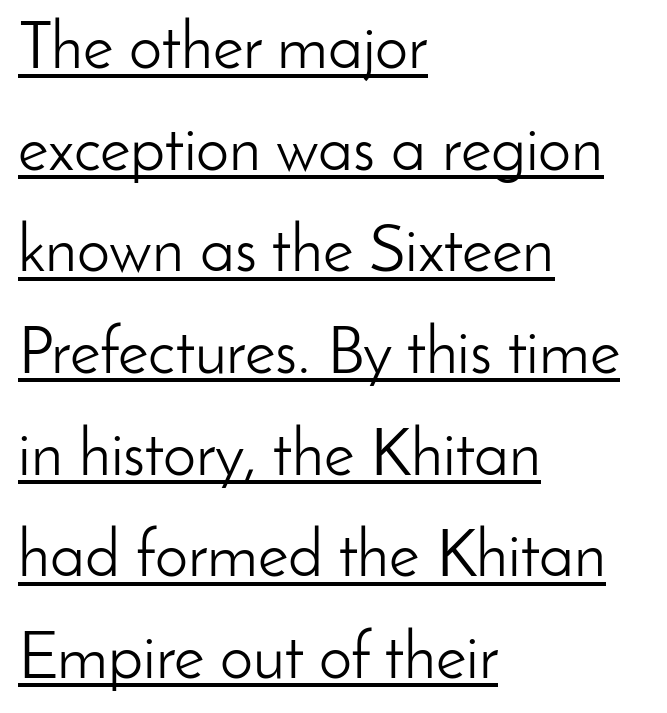
{"serif": "no", "italic": "no", "bold": "no", "weight": "light", "width": "normal", "stroke_contrast": "low", "x_height": "small", "monospaced": "no", "underline": "yes", "align": "left", "line_spacing": "normal", "line_spacing_ratio": 1.54, "letter_spacing": "normal", "letter_spacing_em": 0.0, "glyph_px": 66}
